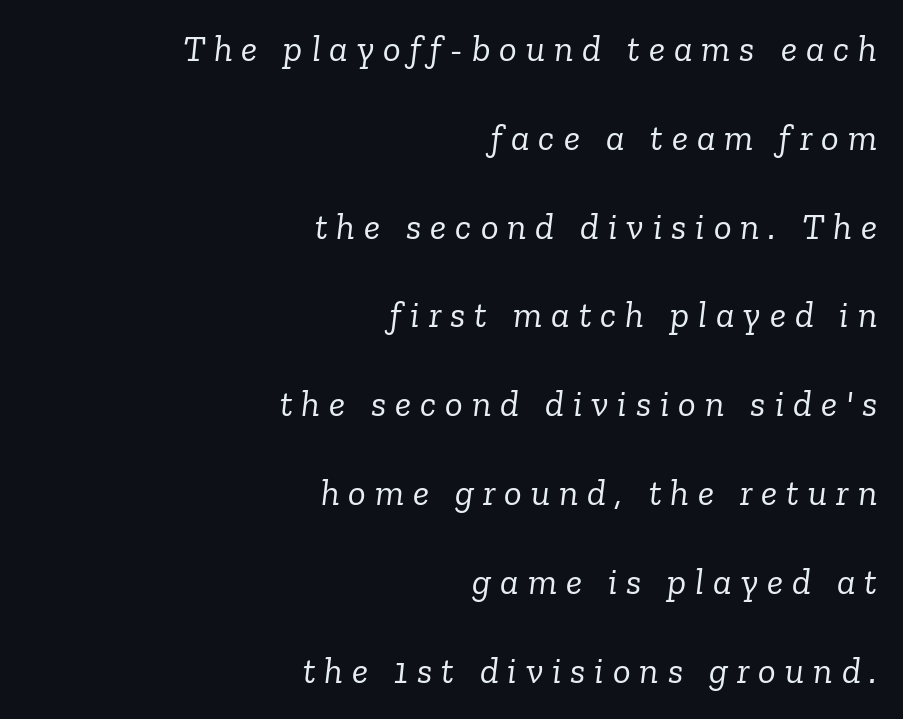
Counters stay open thanks to moderate or lighter strokes. The vertical gap from one line to the next is large. The passage shown has open, widely tracked lettering throughout. There's an unmistakable incline to the writing here.
